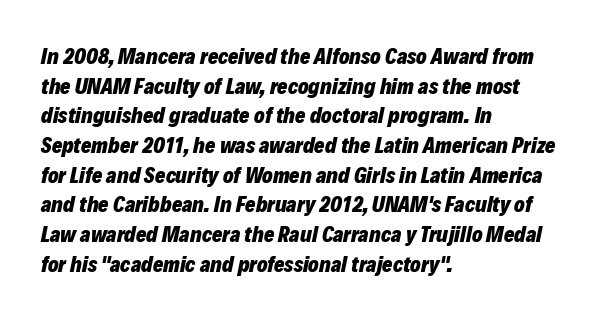
Q: Is the text bold? A: Yes.
Q: Is the text italic (slanted)? A: Yes, it leans right by about 12 degrees.
Q: Is the text underlined? A: No.
Q: How is the paragraph aligned? A: Left-aligned.
Q: Is the spacing between letters normal or unusually wide? A: Normal.
Q: Is the spacing between lines tight, normal or loose? A: Normal.
